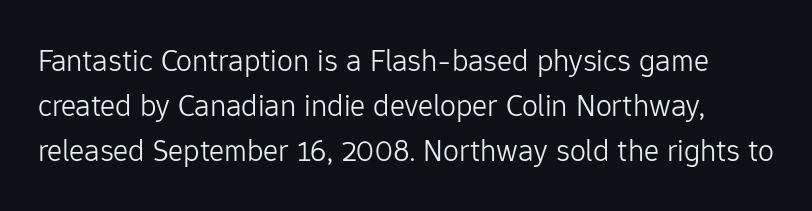
{"serif": "no", "italic": "no", "bold": "no", "weight": "light", "width": "normal", "stroke_contrast": "low", "x_height": "medium", "monospaced": "no", "underline": "no", "line_spacing": "normal", "line_spacing_ratio": 1.41, "letter_spacing": "normal", "letter_spacing_em": 0.0, "glyph_px": 32}
